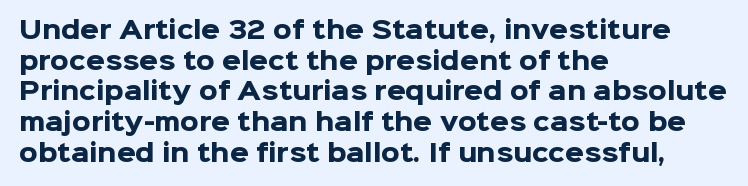
Summary of weight: heavy, a full bold. Tracking value appears to be zero — textbook default spacing. No italicization has been applied; the sample stays upright. The words here are not underlined. A normal amount of white space separates one row of letters from the next.
